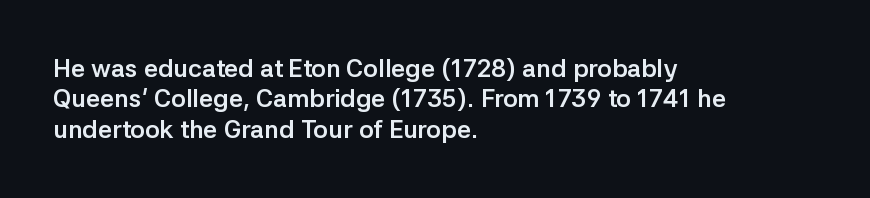
The image shows 25 px bold type, upright; set left-aligned, line spacing 1.22x, normal letter spacing, not underlined.
